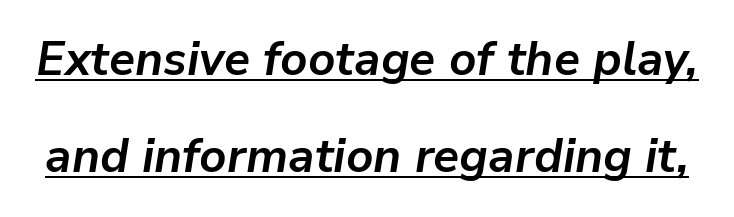
Q: Is the text bold? A: Yes.
Q: Is the text italic (slanted)? A: Yes, it leans right by about 9 degrees.
Q: Is the text underlined? A: Yes.
Q: Is the spacing between letters normal or unusually wide? A: Normal.
Q: Is the spacing between lines tight, normal or loose? A: Loose.
Q: Width (condensed, normal, or wide)? A: Normal.
Q: Stroke contrast? A: Low.
Q: x-height? A: Medium.
Q: Monospaced? A: No.
